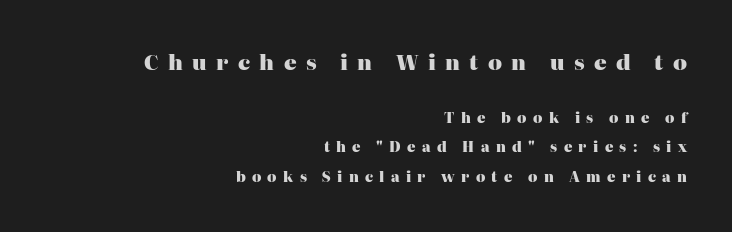
Q: Is the text bold? A: Yes.
Q: Is the text italic (slanted)? A: No, it is upright.
Q: Is the text underlined? A: No.
Q: How is the paragraph aligned? A: Right-aligned.
Q: Is the spacing between letters normal or unusually wide? A: Unusually wide.
Q: Is the spacing between lines tight, normal or loose? A: Loose.
Q: Which block of text is set in a larger size, the first (top) or the second (bottom)? A: The first (top) one.
